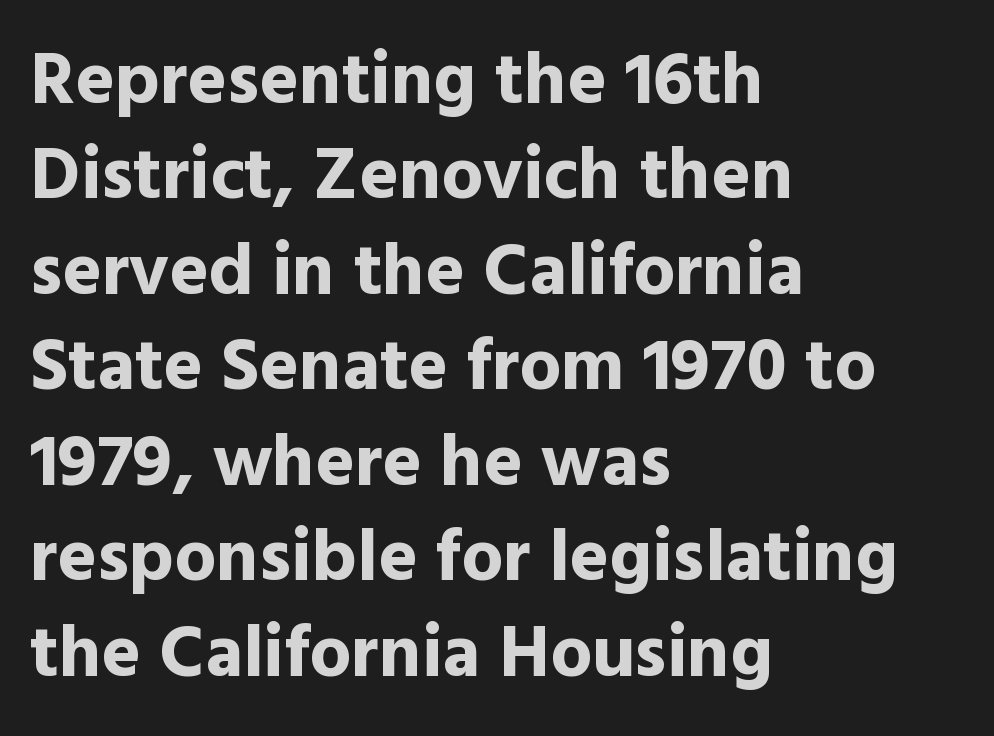
The image shows 74 px bold sans-serif type, upright; set left-aligned, normal line spacing (1.29x), normal letter spacing, not underlined; a medium x-height.
